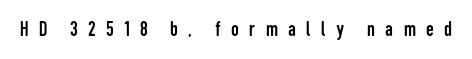
The image shows 22 px text type, upright; set unusually wide letter spacing (+0.47 em), not underlined.
